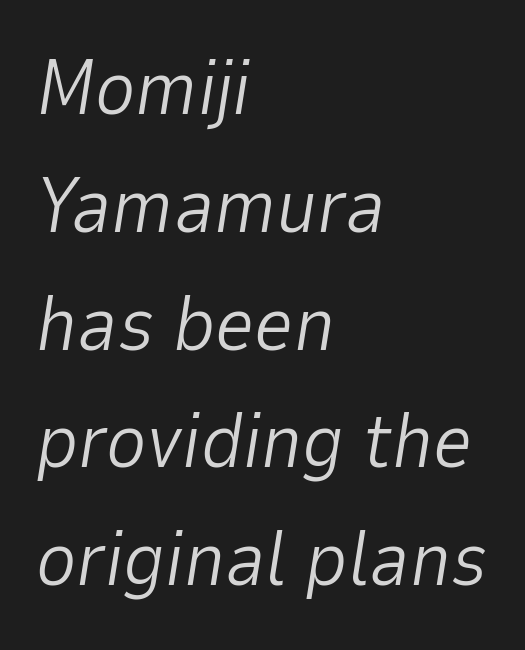
{"italic": "yes", "lean": "right", "slant_degrees": 9, "bold": "no", "weight": "light", "width": "normal", "stroke_contrast": "low", "x_height": "medium", "monospaced": "no", "underline": "no", "align": "left", "line_spacing": "normal", "line_spacing_ratio": 1.53, "letter_spacing": "normal", "letter_spacing_em": 0.0, "glyph_px": 77}
